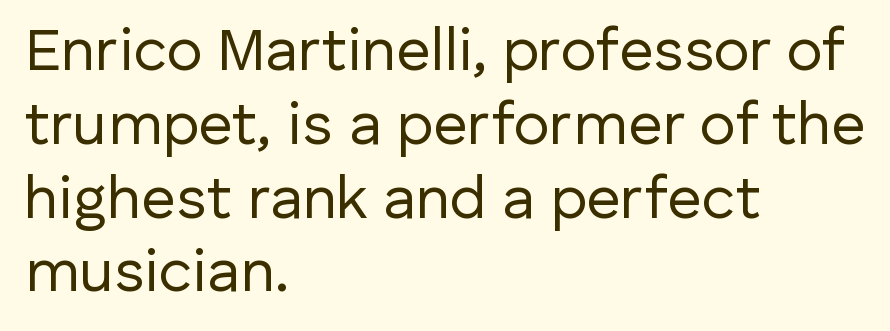
{"serif": "no", "italic": "no", "bold": "no", "weight": "regular", "width": "normal", "stroke_contrast": "low", "x_height": "medium", "monospaced": "no", "underline": "no", "align": "left", "line_spacing_ratio": 1.23, "letter_spacing": "normal", "letter_spacing_em": 0.0, "glyph_px": 60}
